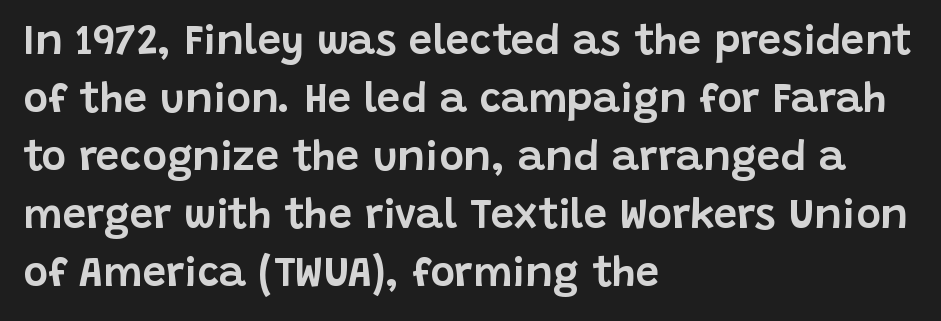
{"serif": "no", "italic": "no", "width": "normal", "stroke_contrast": "low", "x_height": "large", "monospaced": "no", "underline": "no", "align": "left", "line_spacing": "normal", "line_spacing_ratio": 1.38, "letter_spacing": "normal", "letter_spacing_em": 0.0, "glyph_px": 42}
